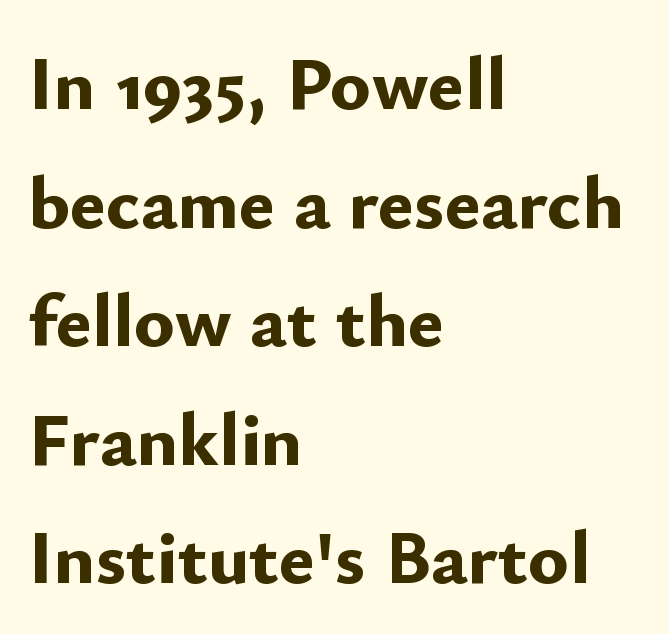
Q: Is the text bold? A: Yes.
Q: Is the text italic (slanted)? A: No, it is upright.
Q: Is the typeface a serif or a sans-serif typeface? A: Sans-serif.
Q: Is the text underlined? A: No.
Q: How is the paragraph aligned? A: Left-aligned.
Q: Is the spacing between letters normal or unusually wide? A: Normal.
Q: Is the spacing between lines tight, normal or loose? A: Normal.
Q: Width (condensed, normal, or wide)? A: Normal.
Q: Stroke contrast? A: Low.
Q: x-height? A: Small.
Q: Monospaced? A: No.
